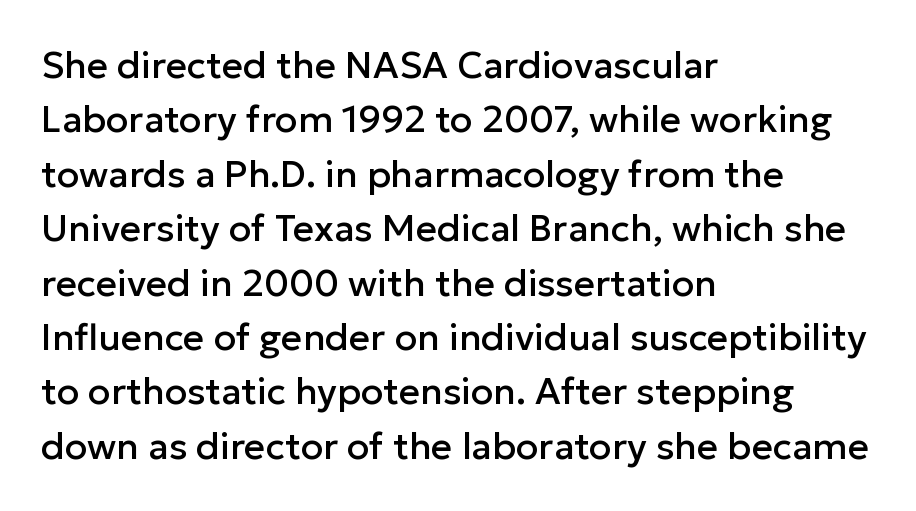
{"serif": "no", "italic": "no", "width": "normal", "stroke_contrast": "low", "x_height": "medium", "monospaced": "no", "underline": "no", "align": "left", "line_spacing": "normal", "line_spacing_ratio": 1.47, "letter_spacing": "normal", "letter_spacing_em": 0.0, "glyph_px": 37}
